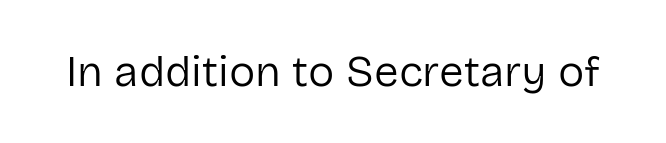
Q: Is the text bold? A: No.
Q: Is the text italic (slanted)? A: No, it is upright.
Q: Is the typeface a serif or a sans-serif typeface? A: Sans-serif.
Q: Is the text underlined? A: No.
Q: Is the spacing between letters normal or unusually wide? A: Normal.
Q: Width (condensed, normal, or wide)? A: Normal.
Q: Stroke contrast? A: Low.
Q: x-height? A: Medium.
Q: Monospaced? A: No.
